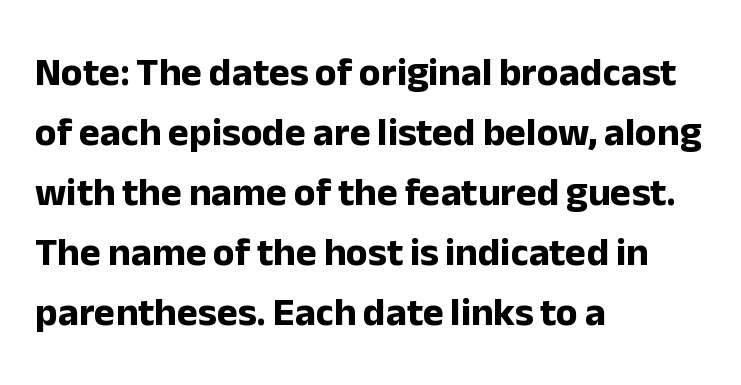
Q: Is the text bold? A: Yes.
Q: Is the text italic (slanted)? A: No, it is upright.
Q: Is the typeface a serif or a sans-serif typeface? A: Sans-serif.
Q: Is the text underlined? A: No.
Q: How is the paragraph aligned? A: Left-aligned.
Q: Is the spacing between letters normal or unusually wide? A: Normal.
Q: Is the spacing between lines tight, normal or loose? A: Normal.
Q: Width (condensed, normal, or wide)? A: Normal.
Q: Stroke contrast? A: Low.
Q: x-height? A: Medium.
Q: Monospaced? A: No.
